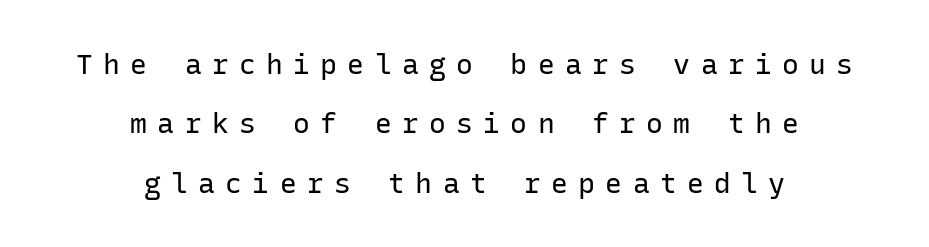
Q: Is the text bold? A: No.
Q: Is the text italic (slanted)? A: No, it is upright.
Q: Is the typeface a serif or a sans-serif typeface? A: Sans-serif.
Q: Is the text underlined? A: No.
Q: How is the paragraph aligned? A: Centered.
Q: Is the spacing between letters normal or unusually wide? A: Unusually wide.
Q: Is the spacing between lines tight, normal or loose? A: Loose.
Q: Width (condensed, normal, or wide)? A: Normal.
Q: Stroke contrast? A: Low.
Q: x-height? A: Medium.
Q: Monospaced? A: Yes.
